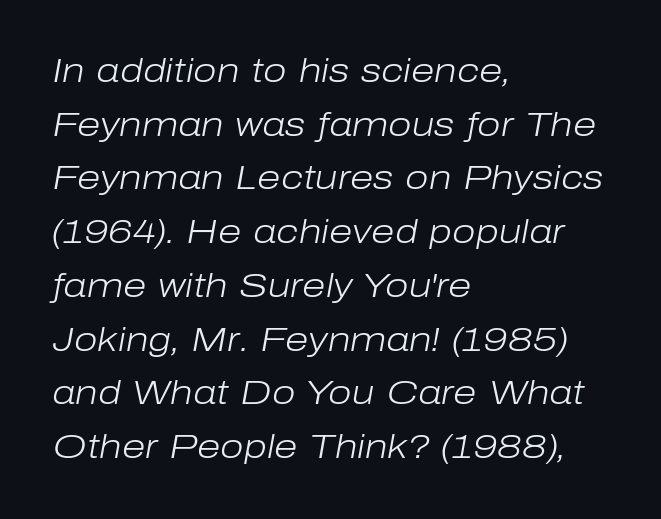
The image shows 34 px light type, italic (leaning right); set left-aligned, normal line spacing (1.58x), normal letter spacing, not underlined; low stroke contrast and a medium x-height.
